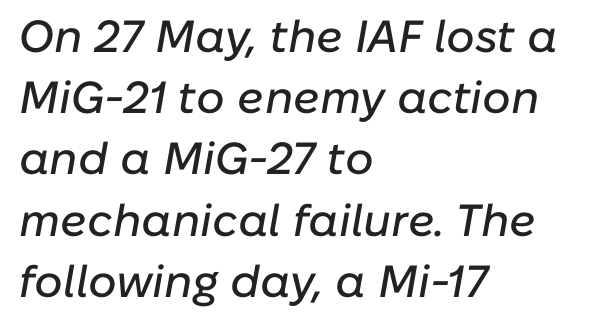
The passage shown has conventional tracking throughout. Would a proofreader flag this as italicized? Yes. The passage shown is typed in a proportional face where columns would drift. The glyphs are unaccompanied by any horizontal stroke below them.
